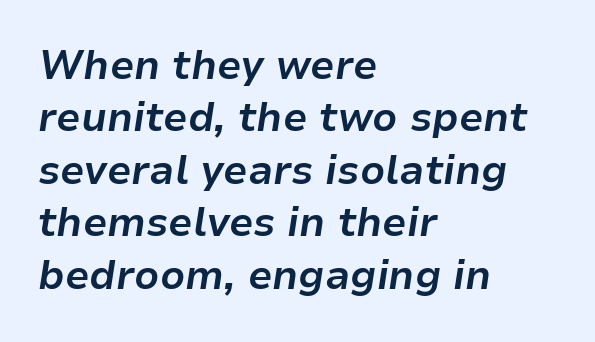
Q: Is the text bold? A: Yes.
Q: Is the text italic (slanted)? A: Yes, it leans right by about 9 degrees.
Q: Is the text underlined? A: No.
Q: How is the paragraph aligned? A: Left-aligned.
Q: Is the spacing between letters normal or unusually wide? A: Normal.
Q: Is the spacing between lines tight, normal or loose? A: Normal.
Q: Width (condensed, normal, or wide)? A: Normal.
Q: Stroke contrast? A: Low.
Q: x-height? A: Medium.
Q: Monospaced? A: No.
